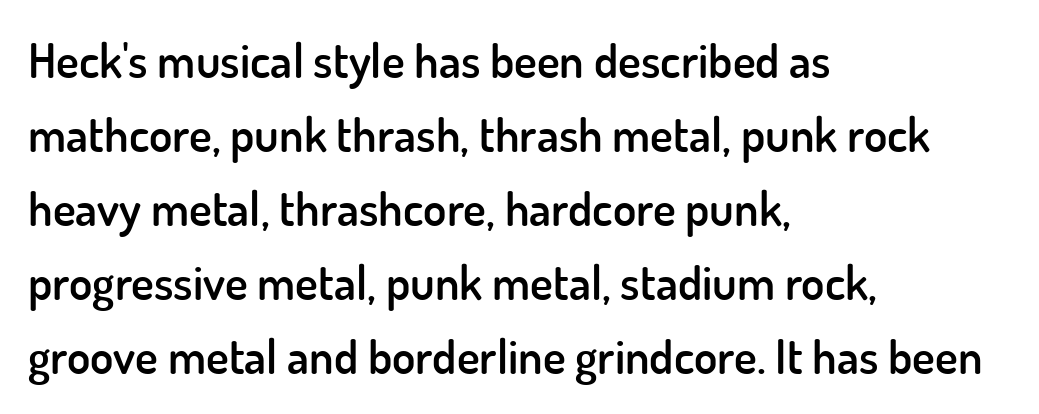
Slightly chunky letters — semibold, I'd say, not full bold. The rendering keeps characters at their native spacing. Nothing sits at the stroke ends, so this counts as sans-serif. This block has exactly the height ordinary leading produces. The area under the type is left untouched. Character widths vary here, with narrow letters taking less room than wide ones.
